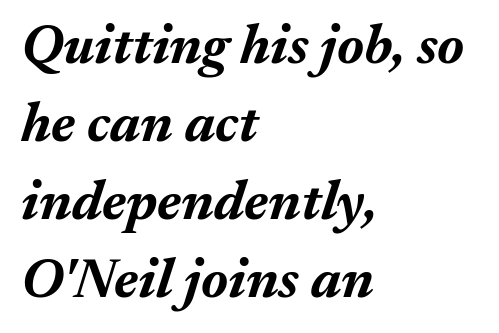
Q: Is the text bold? A: Yes.
Q: Is the text italic (slanted)? A: Yes, it leans right by about 17 degrees.
Q: Is the text underlined? A: No.
Q: How is the paragraph aligned? A: Left-aligned.
Q: Is the spacing between letters normal or unusually wide? A: Normal.
Q: Is the spacing between lines tight, normal or loose? A: Normal.
Q: Width (condensed, normal, or wide)? A: Normal.
Q: Stroke contrast? A: Medium.
Q: x-height? A: Medium.
Q: Monospaced? A: No.
